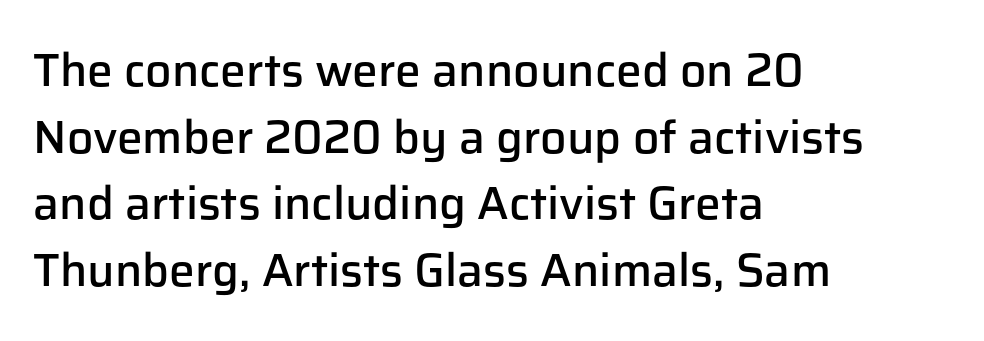
{"serif": "no", "italic": "no", "bold": "semi", "weight": "semibold", "width": "normal", "stroke_contrast": "low", "x_height": "medium", "monospaced": "no", "underline": "no", "align": "left", "line_spacing": "normal", "line_spacing_ratio": 1.45, "letter_spacing": "normal", "letter_spacing_em": 0.0, "glyph_px": 46}
